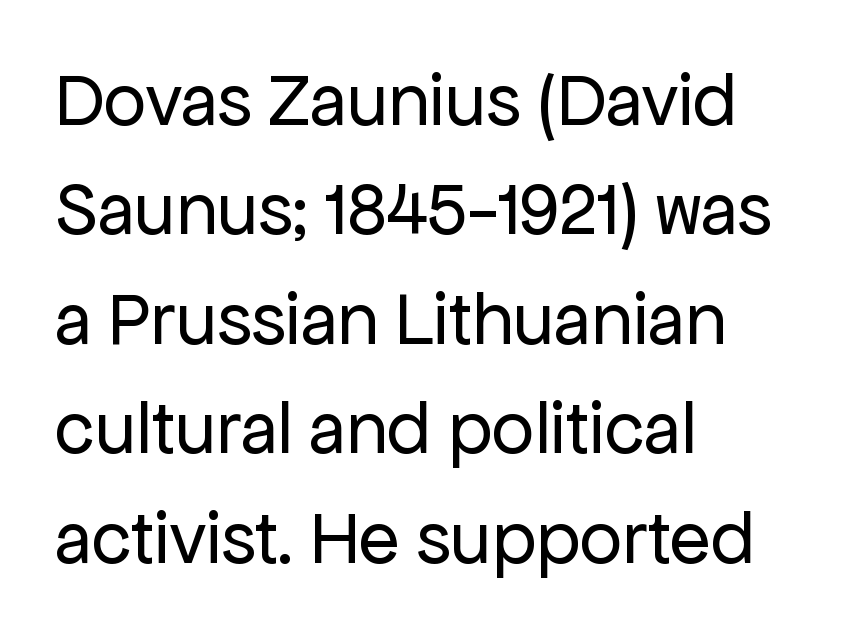
Q: Is the text bold? A: No.
Q: Is the text italic (slanted)? A: No, it is upright.
Q: Is the typeface a serif or a sans-serif typeface? A: Sans-serif.
Q: Is the text underlined? A: No.
Q: How is the paragraph aligned? A: Left-aligned.
Q: Is the spacing between letters normal or unusually wide? A: Normal.
Q: Is the spacing between lines tight, normal or loose? A: Normal.
Q: Width (condensed, normal, or wide)? A: Normal.
Q: Stroke contrast? A: Low.
Q: x-height? A: Medium.
Q: Monospaced? A: No.
